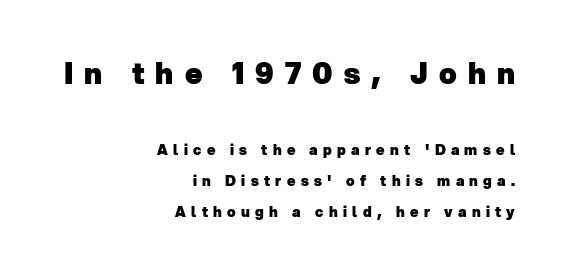
Here the glyphs are tracked loosely, breaking word shapes into spaced letters. Top chunk: large. Bottom chunk: small. Leading: increased. Every row of glyphs terminates at an identical x-position on the right. The type family on display is of the sans-serif kind.
